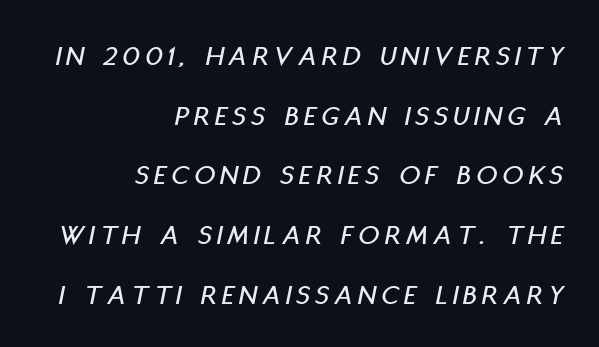
Q: Is the text italic (slanted)? A: Yes, it leans right by about 11 degrees.
Q: Is the text underlined? A: No.
Q: How is the paragraph aligned? A: Right-aligned.
Q: Is the spacing between lines tight, normal or loose? A: Loose.
Q: Width (condensed, normal, or wide)? A: Condensed.
Q: Stroke contrast? A: Low.
Q: x-height? A: Large.
Q: Monospaced? A: No.
